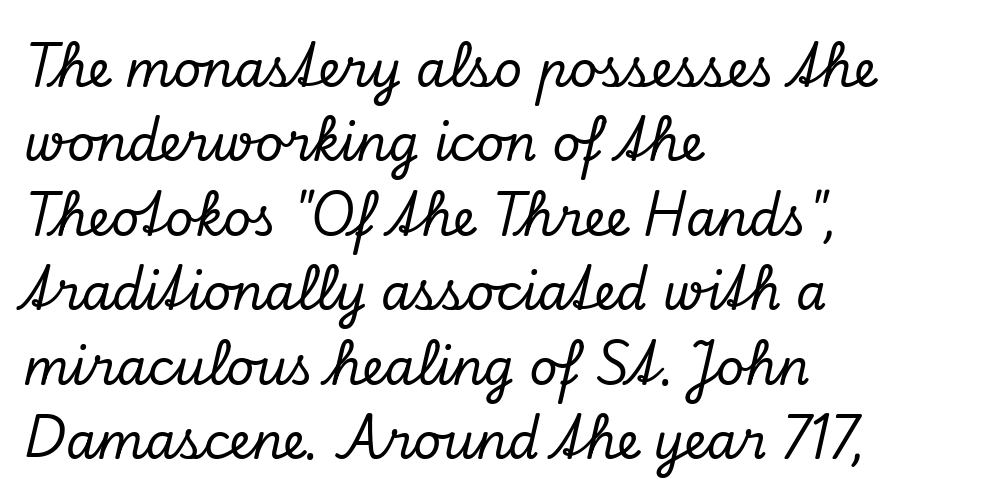
Classification — serif. Compared with typical paragraphs, the rows here are spaced about the same. The zone under the glyphs is completely vacant. The face used here is rendered with its standard letterfit. Horizontally, the lines are justified to the leading edge only. The font's italic variant was chosen for this text.
